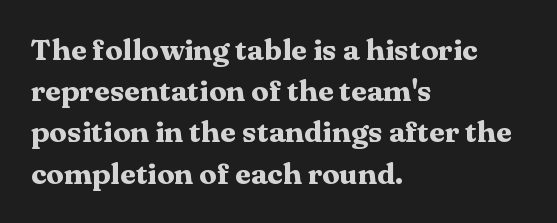
The image shows 29 px heavy, wide serif type, upright; set left-aligned, normal line spacing (1.42x), normal letter spacing, not underlined; medium stroke contrast and a medium x-height.
